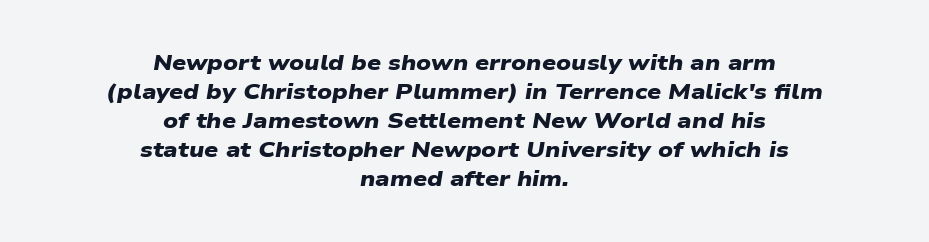
Normally led — the rows are evenly, conventionally spaced. Type without underlining. Inter-character spacing is left at the font's built-in metrics. If you folded the block vertically in half, each line would mirror itself in length.
